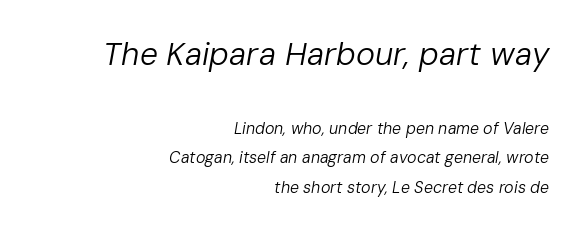
{"italic": "yes", "lean": "right", "slant_degrees": 10, "bold": "no", "weight": "regular", "width": "normal", "stroke_contrast": "low", "x_height": "medium", "monospaced": "no", "underline": "no", "align": "right", "line_spacing_ratio": 1.85, "letter_spacing": "normal", "letter_spacing_em": 0.0, "larger_block": "first", "size_ratio": 2.0, "glyph_px": 32}
